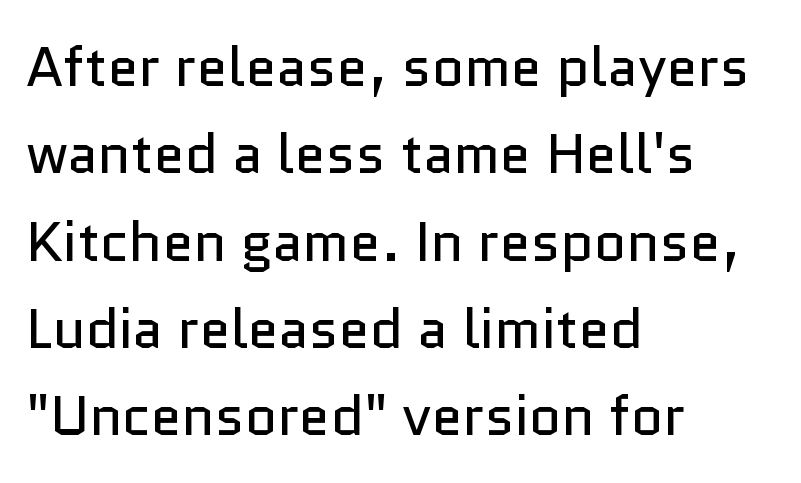
Q: Is the text bold? A: No.
Q: Is the text italic (slanted)? A: No, it is upright.
Q: Is the typeface a serif or a sans-serif typeface? A: Sans-serif.
Q: Is the text underlined? A: No.
Q: How is the paragraph aligned? A: Left-aligned.
Q: Is the spacing between letters normal or unusually wide? A: Normal.
Q: Is the spacing between lines tight, normal or loose? A: Normal.
Q: Width (condensed, normal, or wide)? A: Normal.
Q: Stroke contrast? A: Low.
Q: x-height? A: Medium.
Q: Monospaced? A: No.
